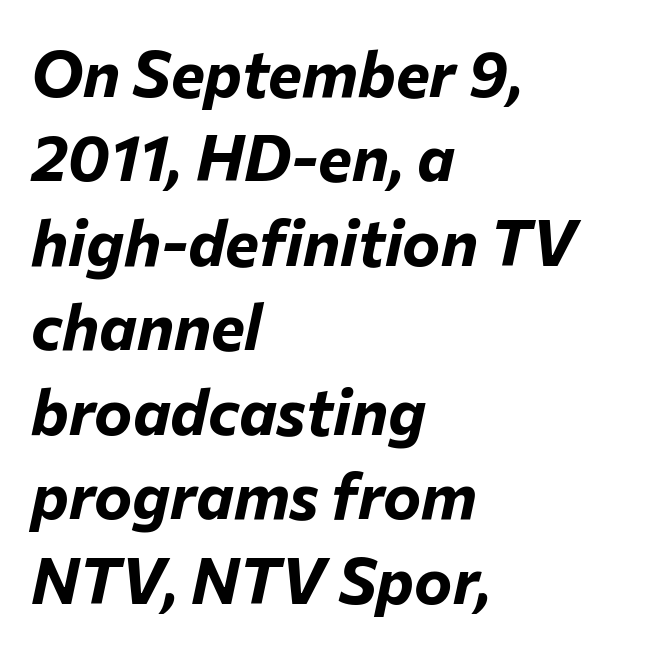
{"italic": "yes", "lean": "right", "slant_degrees": 12, "bold": "yes", "weight": "bold", "width": "normal", "stroke_contrast": "low", "x_height": "medium", "monospaced": "no", "underline": "no", "align": "left", "line_spacing": "normal", "line_spacing_ratio": 1.32, "letter_spacing": "normal", "letter_spacing_em": 0.0, "glyph_px": 64}
